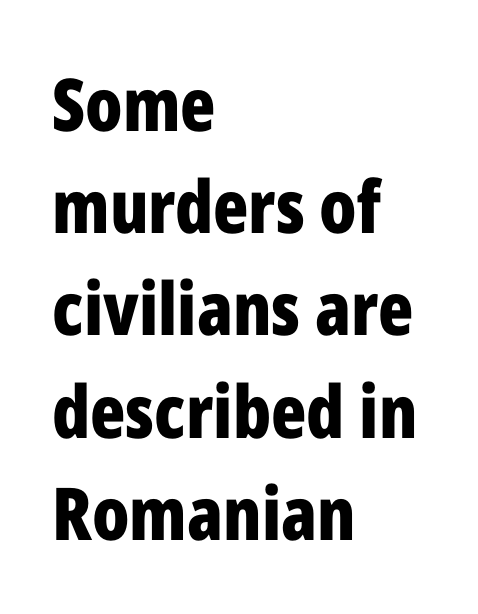
{"serif": "no", "italic": "no", "bold": "yes", "weight": "bold", "width": "condensed", "stroke_contrast": "low", "x_height": "medium", "monospaced": "no", "underline": "no", "align": "left", "line_spacing": "normal", "line_spacing_ratio": 1.4, "letter_spacing": "normal", "letter_spacing_em": 0.0, "glyph_px": 73}
